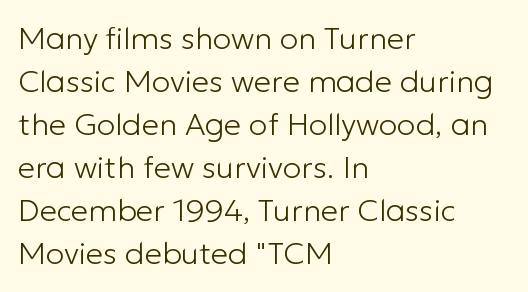
The passage is arranged the way most books set body copy — flush left. The typography opts for an upright posture over an oblique one. The letters look calm and open, with moderate or lighter stems. The specimen omits any rule beneath the text block's lines. These lines are composed in type without serifs. How are the letters spaced? Ordinarily, with no added tracking.
